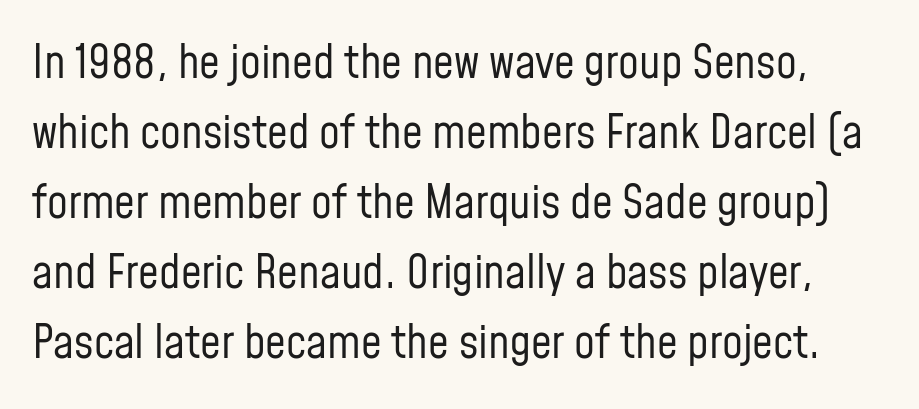
To sum up the face: it is a sans, with no serifs. Quick note: underline off. Inter-character spacing is left at the font's built-in metrics. Spacing verdict: proportional, widths tailored to each character.
